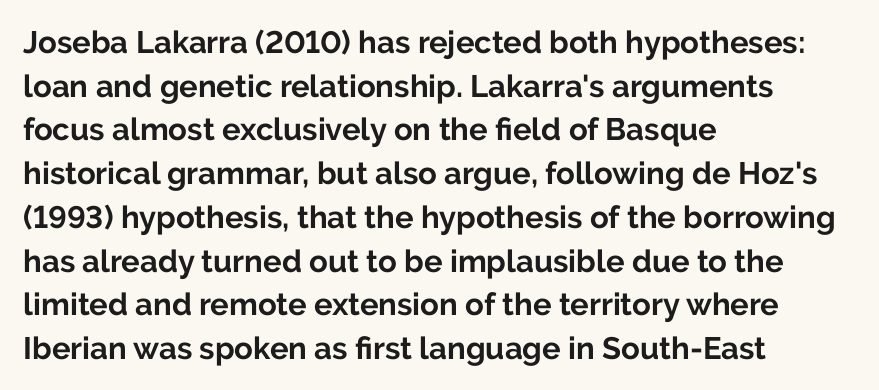
Q: Is the text bold? A: Yes.
Q: Is the text italic (slanted)? A: No, it is upright.
Q: Is the typeface a serif or a sans-serif typeface? A: Sans-serif.
Q: Is the text underlined? A: No.
Q: How is the paragraph aligned? A: Left-aligned.
Q: Is the spacing between letters normal or unusually wide? A: Normal.
Q: Is the spacing between lines tight, normal or loose? A: Normal.
Q: Width (condensed, normal, or wide)? A: Normal.
Q: Stroke contrast? A: Low.
Q: x-height? A: Medium.
Q: Monospaced? A: No.
